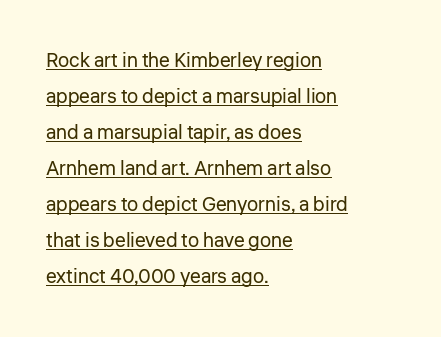
{"italic": "no", "bold": "no", "underline": "yes", "align": "left", "line_spacing_ratio": 1.8, "letter_spacing": "normal", "letter_spacing_em": 0.0, "glyph_px": 20}
